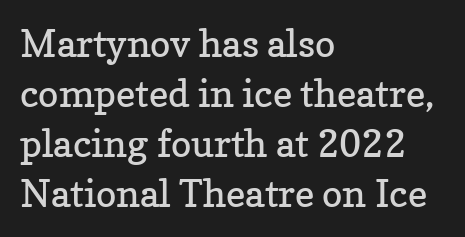
The typography opts for an upright posture over an oblique one. Evenly set lines give the paragraph a standard silhouette. Nobody drew a line under any word here. What kind of face is this? One with serifs. Every row of glyphs begins at an identical x-position on the left.
